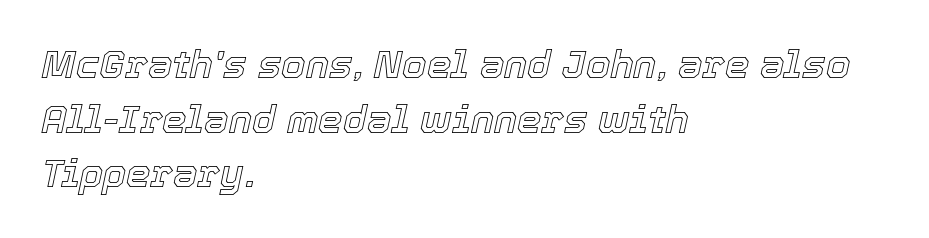
Q: Is the text italic (slanted)? A: Yes, it leans right by about 12 degrees.
Q: Is the text underlined? A: No.
Q: How is the paragraph aligned? A: Left-aligned.
Q: Is the spacing between letters normal or unusually wide? A: Normal.
Q: Is the spacing between lines tight, normal or loose? A: Normal.
Q: Width (condensed, normal, or wide)? A: Normal.
Q: x-height? A: Medium.
Q: Monospaced? A: No.
